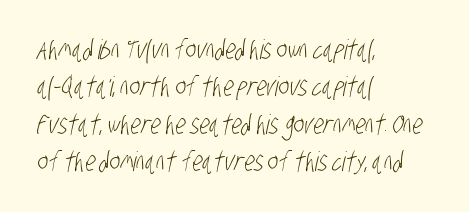
Q: Is the text bold? A: No.
Q: Is the text underlined? A: No.
Q: How is the paragraph aligned? A: Left-aligned.
Q: Is the spacing between letters normal or unusually wide? A: Normal.
Q: Is the spacing between lines tight, normal or loose? A: Normal.
